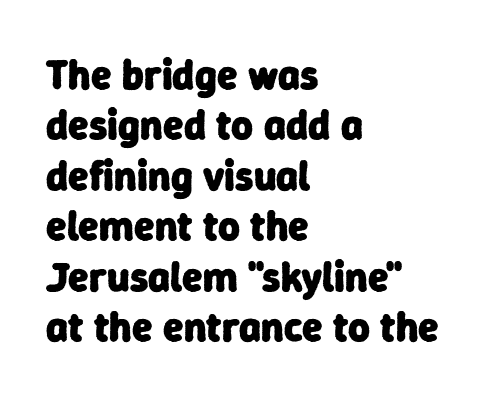
{"serif": "no", "bold": "yes", "weight": "heavy", "width": "normal", "stroke_contrast": "low", "x_height": "medium", "monospaced": "no", "underline": "no", "align": "left", "line_spacing_ratio": 1.2, "letter_spacing": "normal", "letter_spacing_em": 0.0, "glyph_px": 42}
